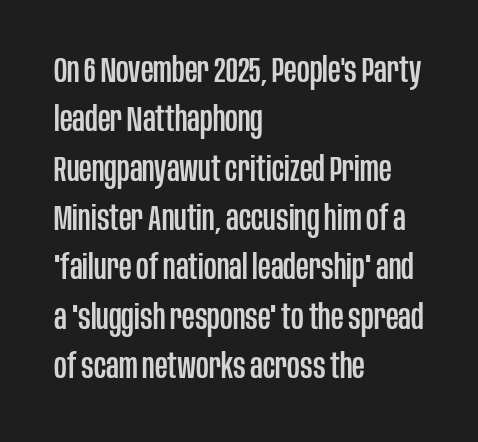
The image shows 35 px condensed sans-serif type, upright; set left-aligned, normal line spacing (1.41x), normal letter spacing, not underlined; low stroke contrast and a large x-height.
